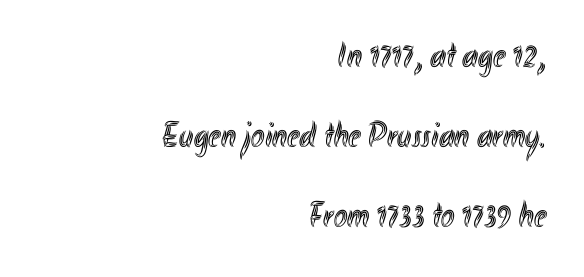
Airy leading. The face used here is proportionally spaced, like ordinary book or web type. Layout note: lines flush right. Inter-character spacing is left at the font's built-in metrics. The strip under each line holds only bare page.
